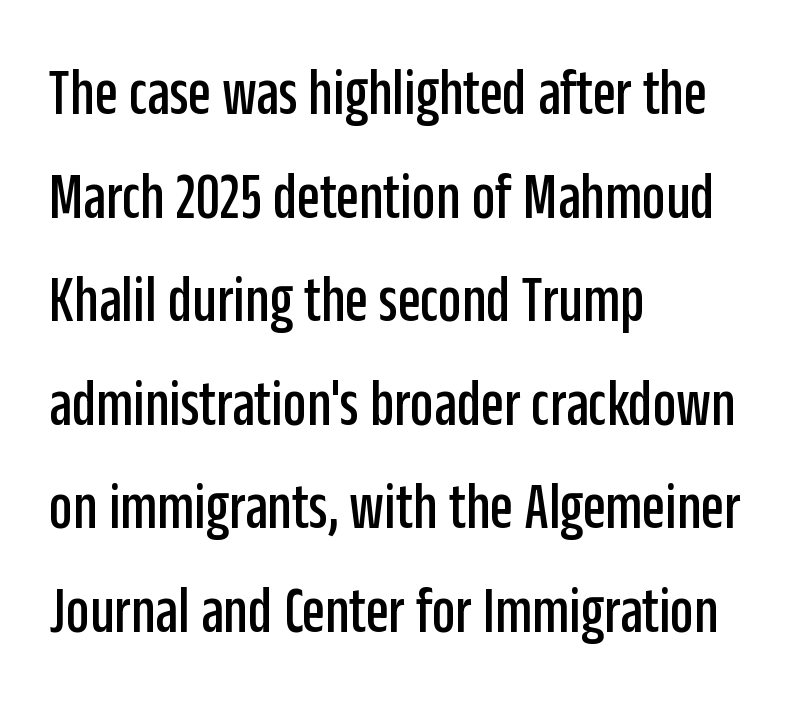
The image shows 66 px condensed sans-serif type, upright; set left-aligned, normal line spacing (1.57x), normal letter spacing, not underlined; low stroke contrast and a large x-height.
